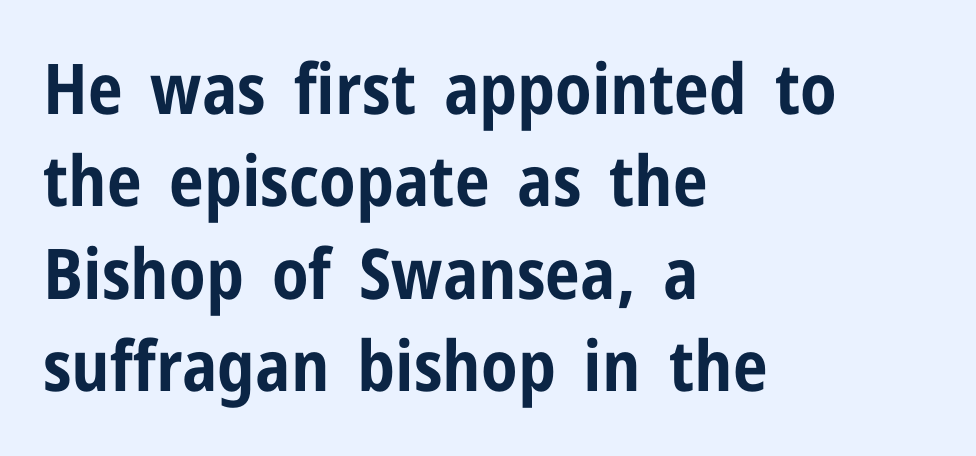
The image shows 70 px bold, condensed sans-serif type, upright; set left-aligned, normal line spacing (1.32x), normal letter spacing, not underlined; low stroke contrast and a medium x-height.
